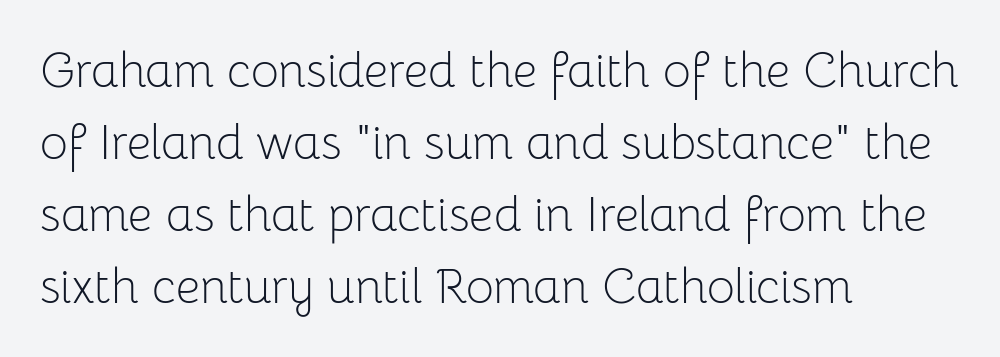
{"serif": "no", "italic": "no", "bold": "no", "weight": "light", "width": "normal", "stroke_contrast": "low", "x_height": "medium", "monospaced": "no", "underline": "no", "align": "left", "line_spacing": "normal", "line_spacing_ratio": 1.5, "letter_spacing": "normal", "letter_spacing_em": 0.0, "glyph_px": 48}
